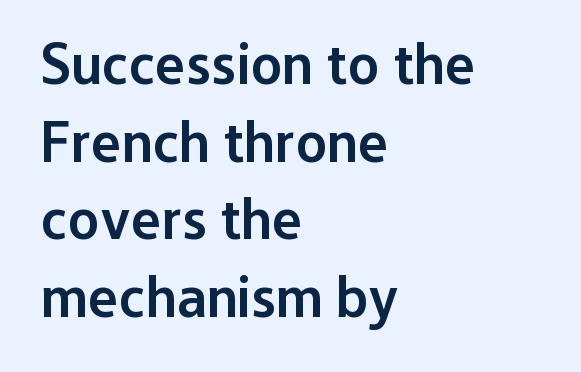
The image shows 58 px semibold sans-serif type, upright; set left-aligned, normal line spacing (1.34x), normal letter spacing, not underlined; low stroke contrast and a medium x-height.
